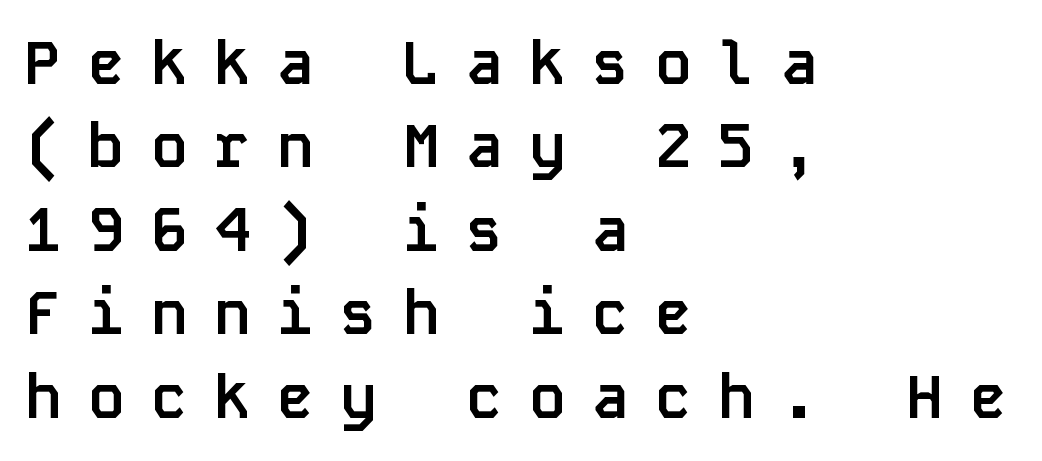
The face used here is rendered with a markedly widened letterfit. Posture: straight, roman, zero tilt. Looks like terminal output: every glyph gets an equal slot. The letters carry no serifs — their stems end cleanly without finishing strokes. Descenders hang freely into open space.
